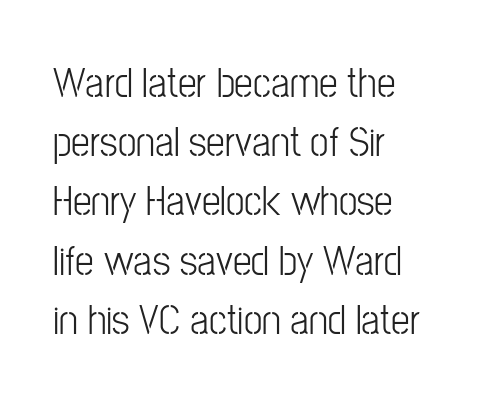
This is roman type, the default non-slanted kind. This sample has the flowing, uneven cadence of proportional lettering. Here the glyphs are tracked normally, forming tight word shapes. These lines are set flush left with a ragged right edge. The face used here is a sans, in the tradition of grotesques and geometrics.
